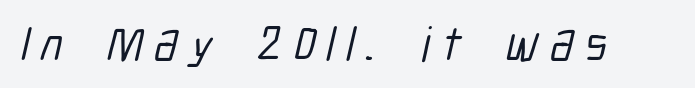
{"serif": "no", "width": "condensed", "stroke_contrast": "low", "x_height": "medium", "monospaced": "no", "underline": "no", "letter_spacing": "wide", "letter_spacing_em": 0.23, "glyph_px": 49}
